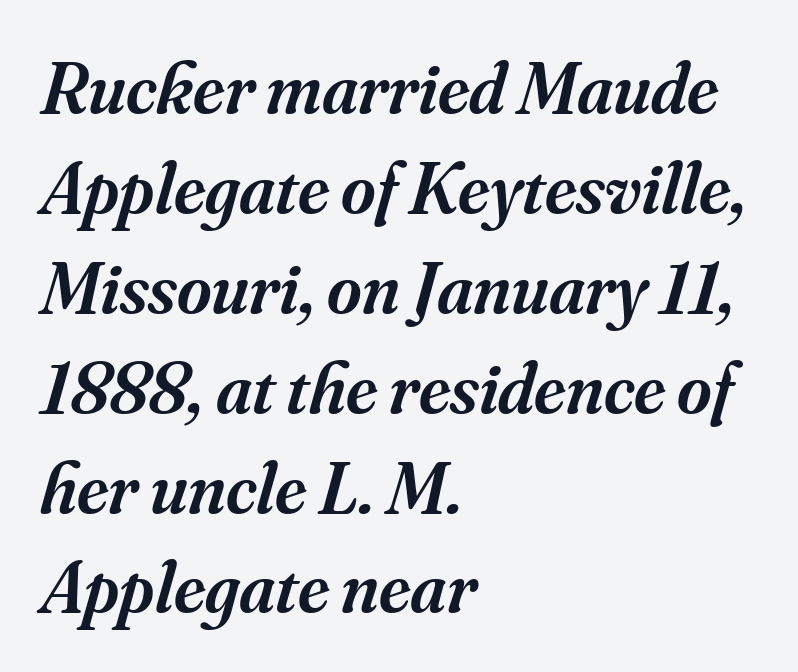
Each row of text sits above clean, open space. The rendering uses a semibold face; strokes are thickened but not to full bold. The horizontal fit of the characters is conventional and even. This sample is left-justified, so line endings fall wherever the words run out. Spacing verdict: proportional, widths tailored to each character. The passage shown stacks its lines at a standard gap.
